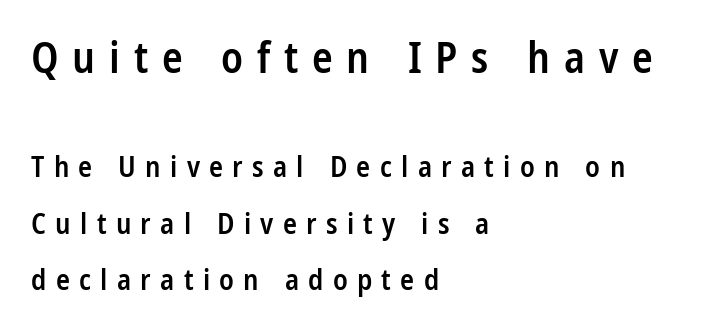
{"serif": "no", "italic": "no", "bold": "semi", "weight": "semibold", "width": "condensed", "stroke_contrast": "low", "x_height": "large", "monospaced": "no", "underline": "no", "align": "left", "line_spacing": "loose", "line_spacing_ratio": 1.95, "letter_spacing": "wide", "letter_spacing_em": 0.32, "larger_block": "first", "size_ratio": 1.48, "glyph_px": 43}
